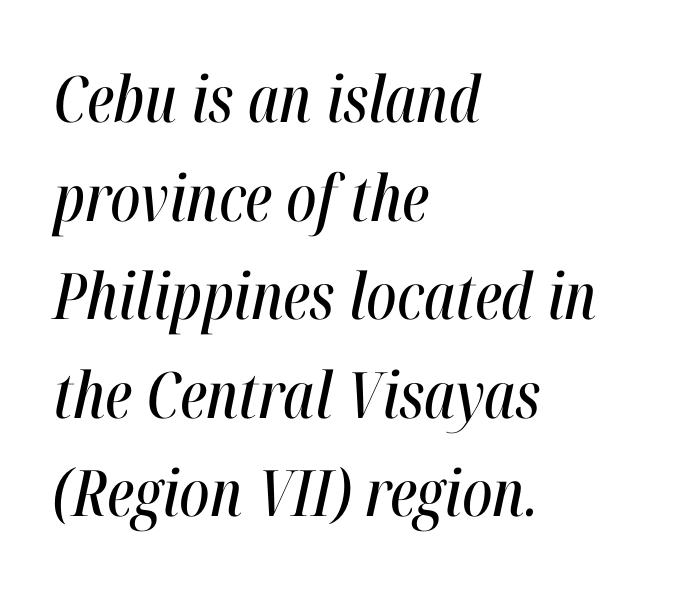
{"italic": "yes", "lean": "right", "slant_degrees": 12, "width": "condensed", "stroke_contrast": "high", "x_height": "medium", "monospaced": "no", "underline": "no", "align": "left", "line_spacing": "normal", "line_spacing_ratio": 1.54, "letter_spacing": "normal", "letter_spacing_em": 0.0, "glyph_px": 64}
